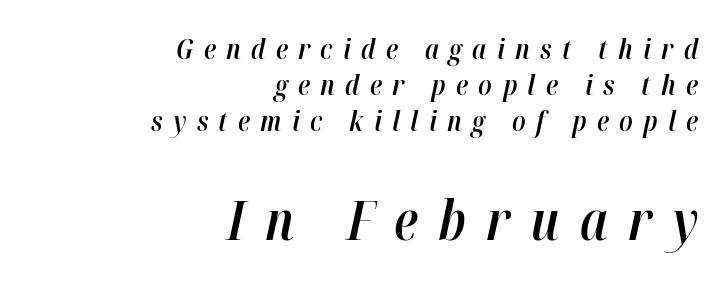
{"italic": "yes", "lean": "right", "slant_degrees": 12, "bold": "semi", "weight": "semibold", "width": "condensed", "stroke_contrast": "high", "x_height": "medium", "monospaced": "no", "underline": "no", "align": "right", "line_spacing": "normal", "line_spacing_ratio": 1.29, "letter_spacing": "wide", "letter_spacing_em": 0.37, "larger_block": "second", "size_ratio": 1.96, "glyph_px": 55}
